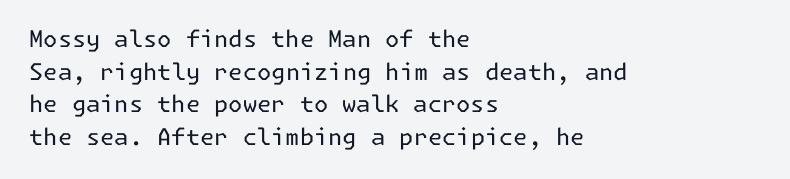
Characters follow at the spacing the type designer built in. The letterforms sit at book weight or below. Rendered with straight, roman letterforms. The rows are spaced the way most documents space them. The strip under each line holds only bare page.
